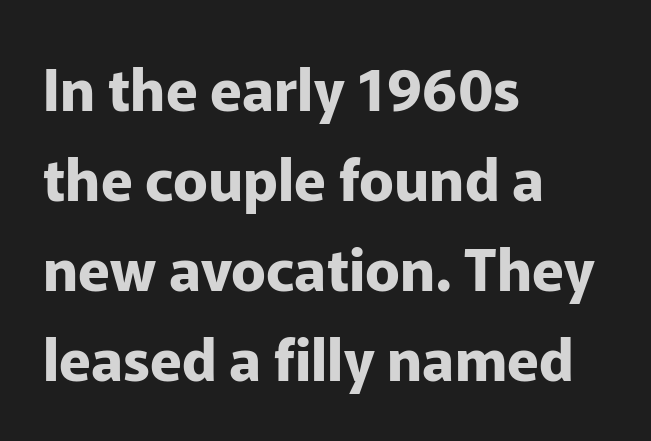
The image shows 58 px bold sans-serif type, upright; set left-aligned, normal line spacing (1.55x), normal letter spacing, not underlined; low stroke contrast and a medium x-height.
